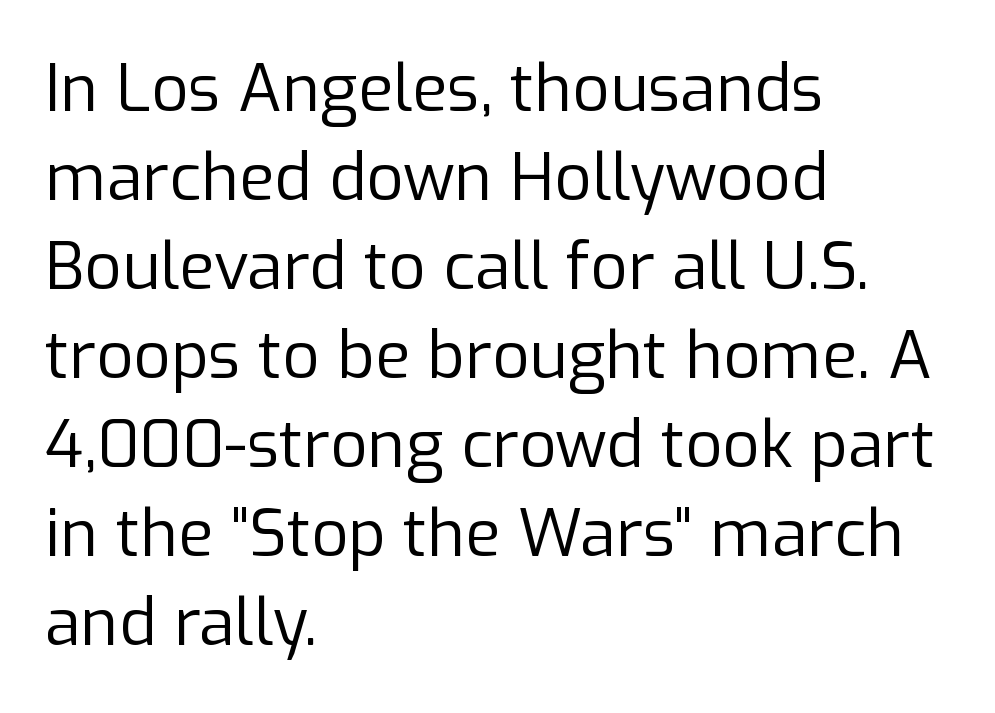
{"serif": "no", "italic": "no", "bold": "no", "weight": "regular", "width": "normal", "stroke_contrast": "low", "x_height": "medium", "monospaced": "no", "underline": "no", "align": "left", "line_spacing": "normal", "line_spacing_ratio": 1.37, "letter_spacing": "normal", "letter_spacing_em": 0.0, "glyph_px": 65}
